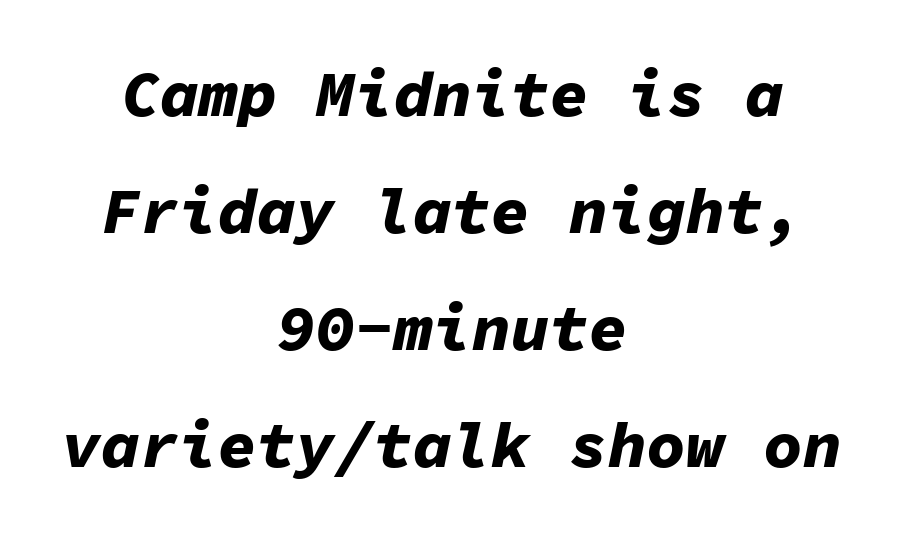
Q: Is the text bold? A: Yes.
Q: Is the text italic (slanted)? A: Yes, it leans right by about 11 degrees.
Q: Is the text underlined? A: No.
Q: How is the paragraph aligned? A: Centered.
Q: Is the spacing between letters normal or unusually wide? A: Normal.
Q: Width (condensed, normal, or wide)? A: Normal.
Q: Stroke contrast? A: Low.
Q: x-height? A: Medium.
Q: Monospaced? A: Yes.
